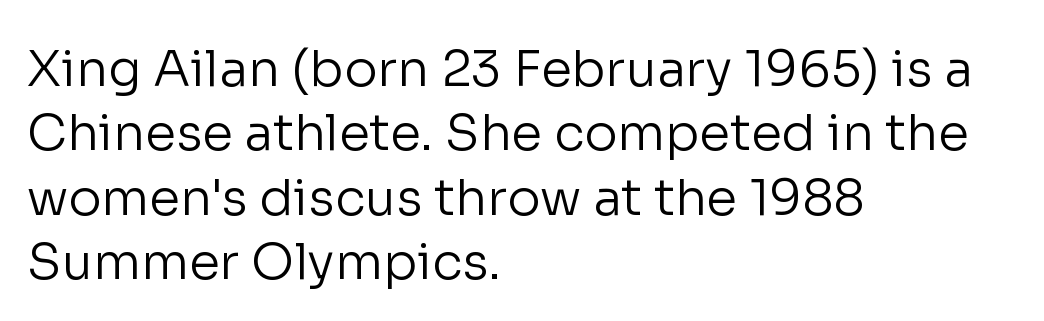
Q: Is the text bold? A: No.
Q: Is the text italic (slanted)? A: No, it is upright.
Q: Is the typeface a serif or a sans-serif typeface? A: Sans-serif.
Q: Is the text underlined? A: No.
Q: How is the paragraph aligned? A: Left-aligned.
Q: Is the spacing between letters normal or unusually wide? A: Normal.
Q: Is the spacing between lines tight, normal or loose? A: Normal.
Q: Width (condensed, normal, or wide)? A: Normal.
Q: Stroke contrast? A: Low.
Q: x-height? A: Medium.
Q: Monospaced? A: No.
